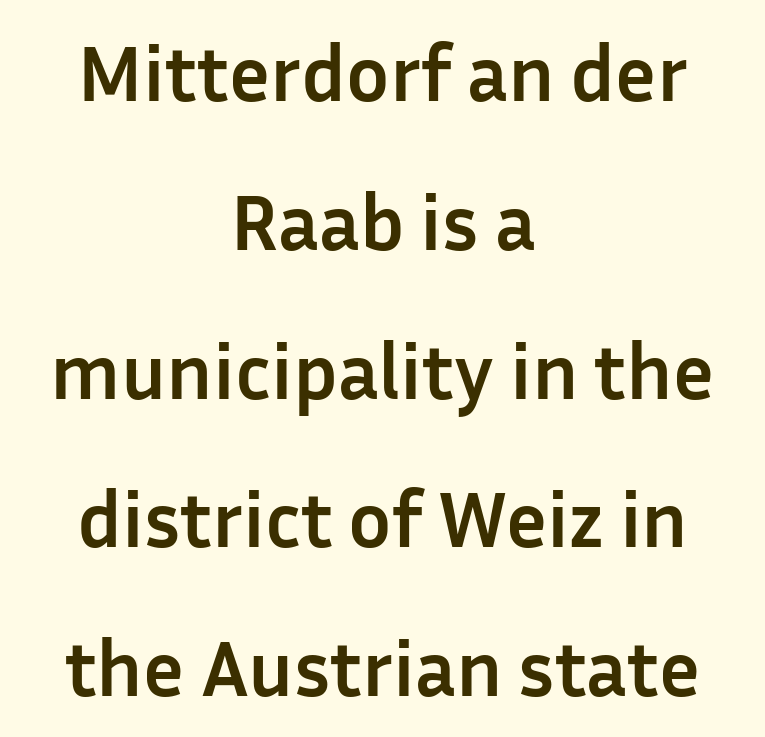
Q: Is the text bold? A: Yes.
Q: Is the text italic (slanted)? A: No, it is upright.
Q: Is the typeface a serif or a sans-serif typeface? A: Sans-serif.
Q: Is the text underlined? A: No.
Q: How is the paragraph aligned? A: Centered.
Q: Is the spacing between letters normal or unusually wide? A: Normal.
Q: Width (condensed, normal, or wide)? A: Normal.
Q: Stroke contrast? A: Low.
Q: x-height? A: Medium.
Q: Monospaced? A: No.
